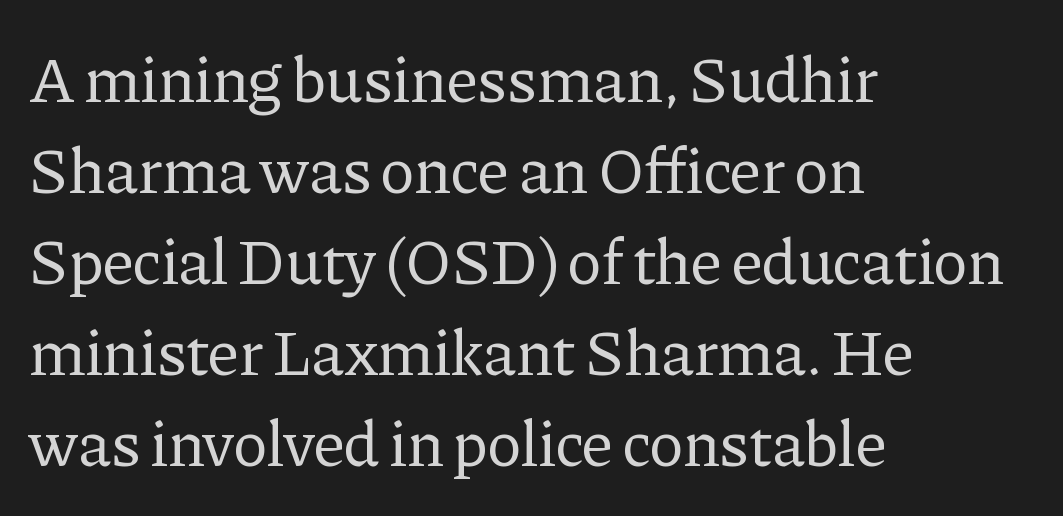
The horizontal fit of the characters is conventional and even. You can tell from the footed stems that serif type was used. Regarding leading, the lines here are spaced in the standard way. Each letter keeps its own natural width here, so spacing adapts to shape.
